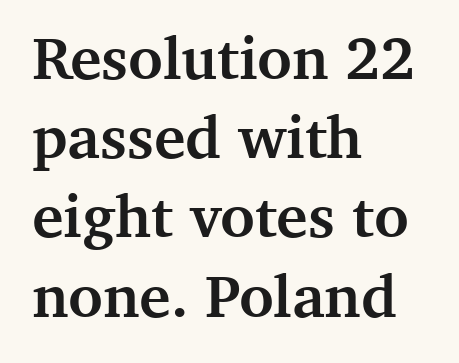
{"serif": "yes", "italic": "no", "bold": "yes", "weight": "semibold", "width": "normal", "stroke_contrast": "medium", "x_height": "medium", "monospaced": "no", "underline": "no", "align": "left", "line_spacing": "normal", "line_spacing_ratio": 1.32, "letter_spacing": "normal", "letter_spacing_em": 0.0, "glyph_px": 60}
